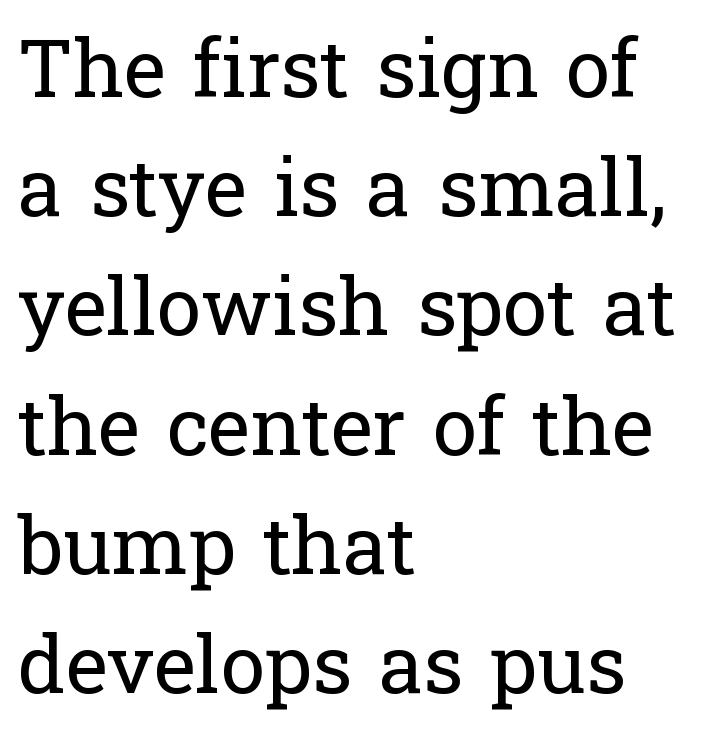
The image shows 80 px regular-weight serif type, upright; set left-aligned, normal line spacing (1.49x), normal letter spacing, not underlined; low stroke contrast and a medium x-height.
